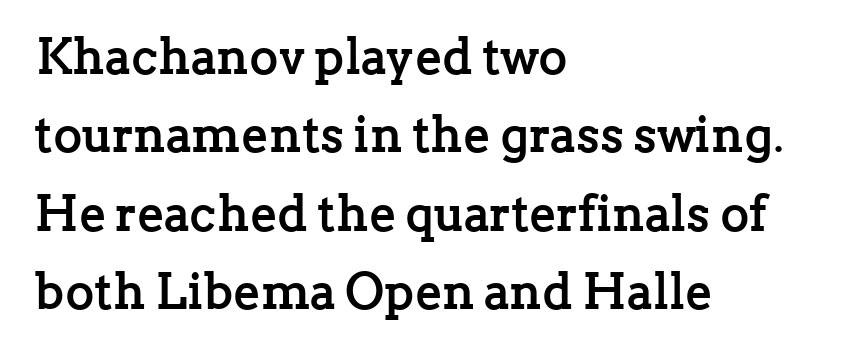
The image shows 50 px semibold serif type, upright; set left-aligned, normal line spacing (1.57x), normal letter spacing, not underlined; low stroke contrast and a medium x-height.
